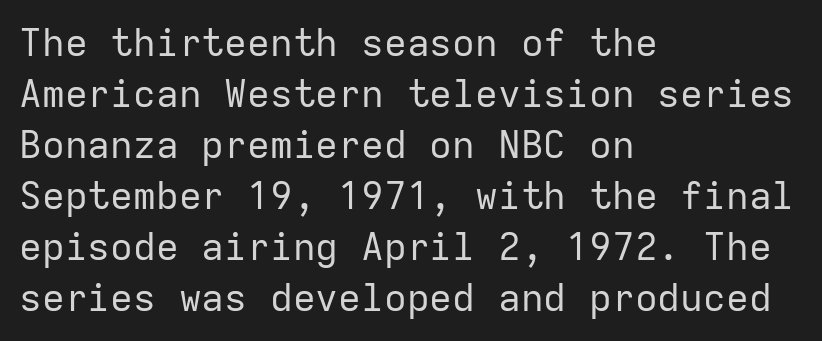
{"serif": "no", "italic": "no", "bold": "no", "weight": "regular", "width": "normal", "stroke_contrast": "low", "x_height": "medium", "monospaced": "yes", "underline": "no", "align": "left", "line_spacing": "normal", "line_spacing_ratio": 1.34, "letter_spacing": "normal", "letter_spacing_em": 0.0, "glyph_px": 38}
